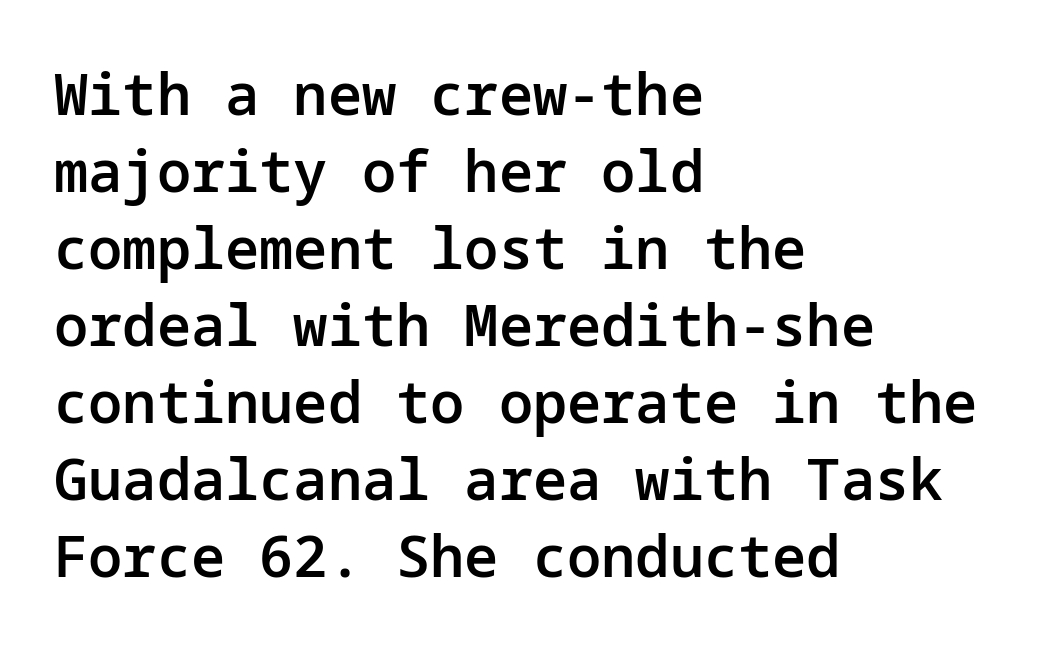
The image shows 57 px semibold sans-serif type, upright; set left-aligned, normal line spacing (1.35x), normal letter spacing, not underlined; low stroke contrast and a medium x-height.
